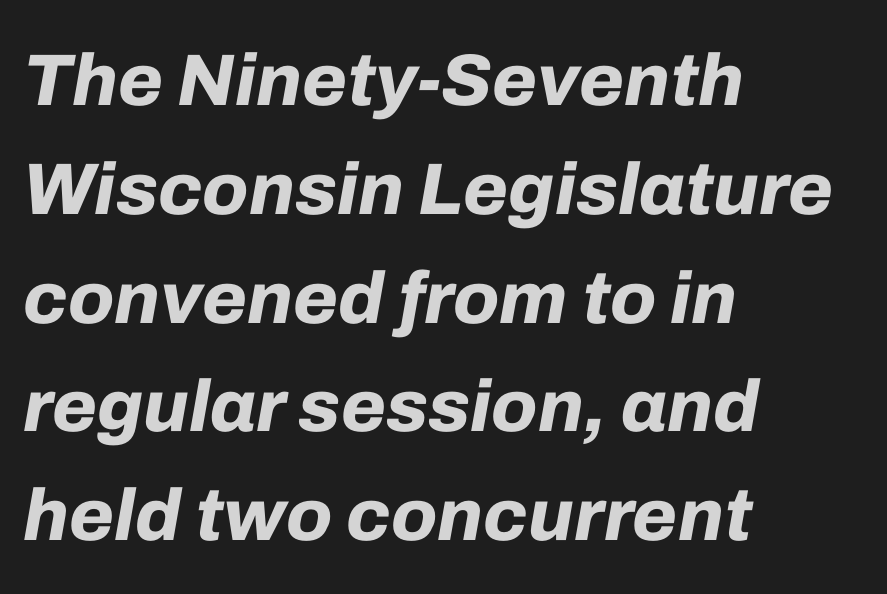
Typeset ragged right — the left edge is the straight one. The letters are bold, with thick, heavy strokes. Reading down the column, the eye jumps a familiar distance to each next line. How are the letters spaced? Ordinarily, with no added tracking. Notice how the stems are inclined rather than vertical — that's the hallmark of italics. Unmarked baselines from the first word to the last.
